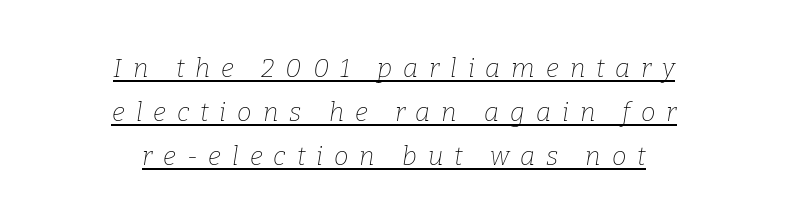
{"italic": "yes", "lean": "right", "slant_degrees": 9, "bold": "no", "underline": "yes", "align": "center", "line_spacing": "normal", "line_spacing_ratio": 1.69, "letter_spacing": "wide", "letter_spacing_em": 0.42, "glyph_px": 26}
